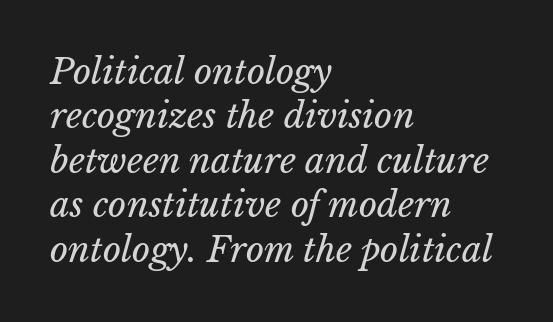
You could not count columns in this text — the font is proportionally spaced. No word sits above an underline. Baseline-to-baseline distance is the conventional proportion of letter height. No extra tracking has been applied to these lines. All the whitespace from short lines collects on the right.
